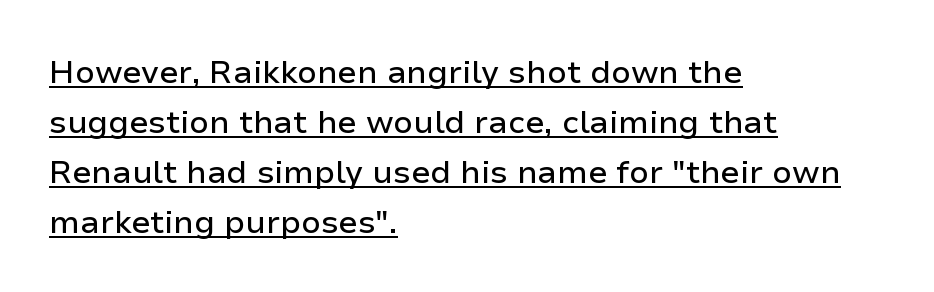
The passage shown is typed in a proportional face where columns would drift. The glyphs in this specimen are sans serif. You can see a thin bar hugging the bottom of the glyphs. Each word holds together tightly as a unit, with standard inter-letter gaps. Visually the block forms a straight wall on the left and a jagged coastline on the right. Leading: standard.
